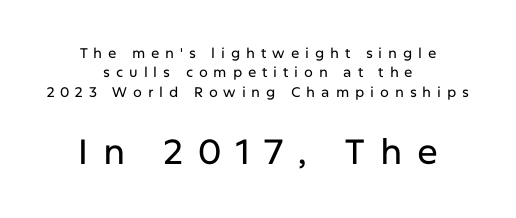
The image shows 35 px sans-serif type, upright; set centered, normal line spacing (1.39x), unusually wide letter spacing (+0.42 em), not underlined; the second (bottom) block is 2.5x larger; low stroke contrast and a medium x-height.
